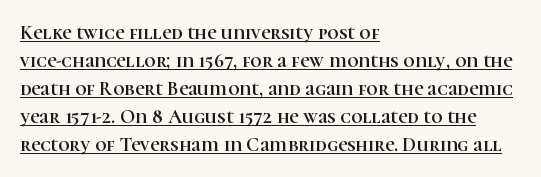
Q: Is the text italic (slanted)? A: No, it is upright.
Q: Is the text underlined? A: Yes.
Q: How is the paragraph aligned? A: Left-aligned.
Q: Is the spacing between letters normal or unusually wide? A: Normal.
Q: Is the spacing between lines tight, normal or loose? A: Normal.
